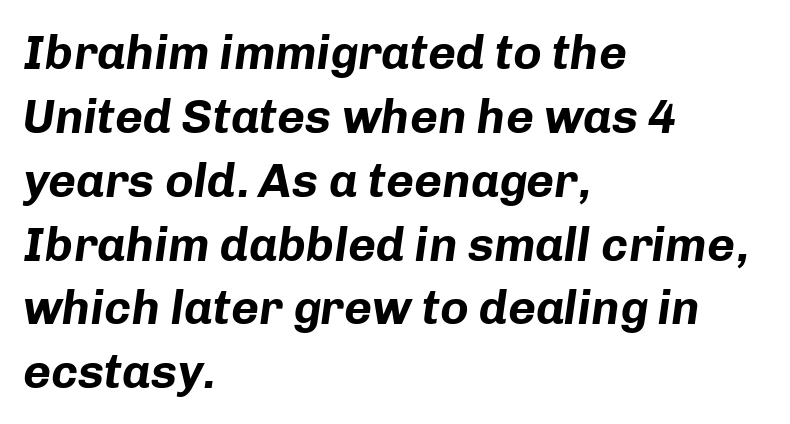
Baseline-to-baseline distance is the conventional proportion of letter height. Heft: maximum for text — a bold. The rendering uses natural spacing where letterforms have individual widths. A clean baseline with only descenders dipping below it. Words appear dense and cohesive because spacing is normal.
